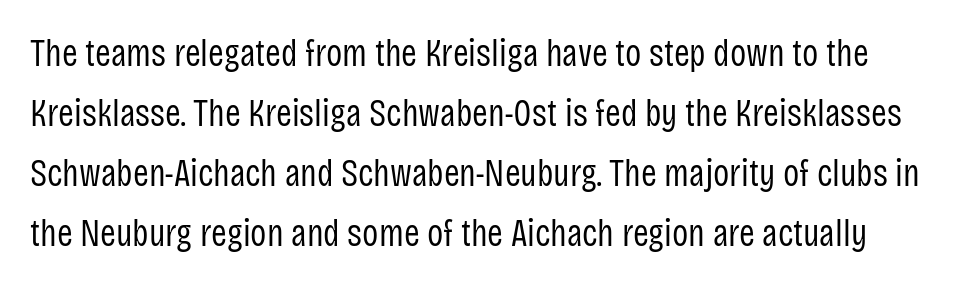
Q: Is the text bold? A: No.
Q: Is the text italic (slanted)? A: No, it is upright.
Q: Is the typeface a serif or a sans-serif typeface? A: Sans-serif.
Q: Is the text underlined? A: No.
Q: Is the spacing between letters normal or unusually wide? A: Normal.
Q: Is the spacing between lines tight, normal or loose? A: Normal.
Q: Width (condensed, normal, or wide)? A: Condensed.
Q: Stroke contrast? A: Low.
Q: x-height? A: Large.
Q: Monospaced? A: No.
